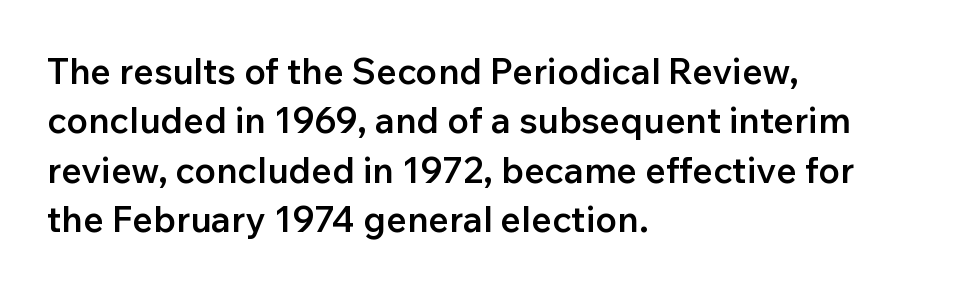
The vertical gap from one line to the next is medium. Is the type bold? Partly — it's a semibold, heavier than regular but not fully bold. Line starts are locked; line ends wander. Each letter keeps its own natural width here, so spacing adapts to shape.
